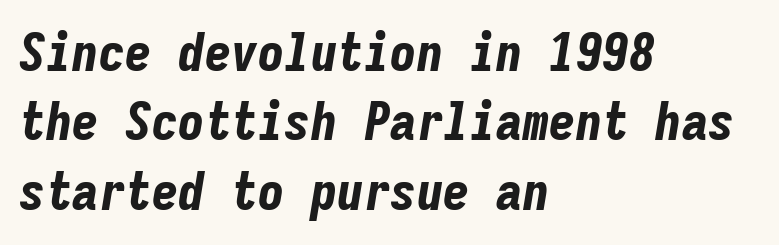
{"italic": "yes", "lean": "right", "slant_degrees": 9, "bold": "yes", "weight": "bold", "width": "condensed", "stroke_contrast": "low", "x_height": "medium", "monospaced": "yes", "underline": "no", "align": "left", "line_spacing": "normal", "line_spacing_ratio": 1.31, "letter_spacing": "normal", "letter_spacing_em": 0.0, "glyph_px": 53}
